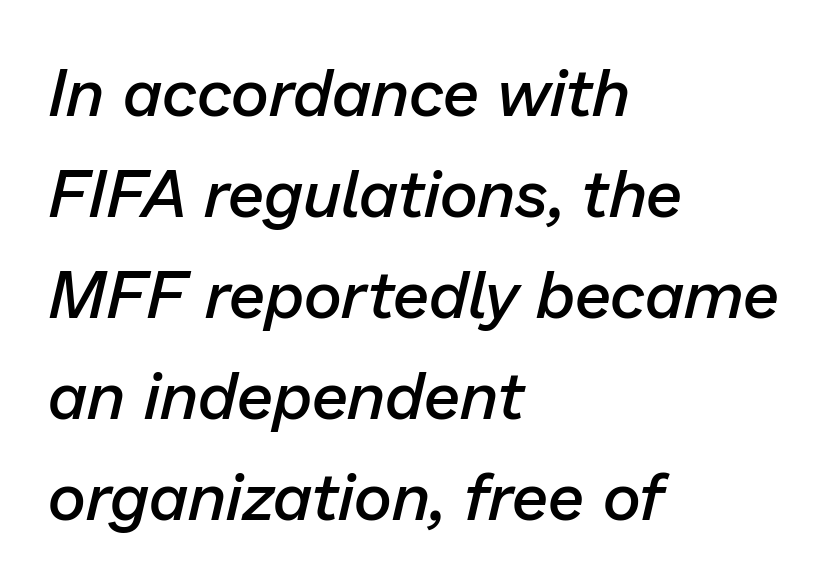
The image shows 66 px semibold type, italic (leaning right); set left-aligned, normal line spacing (1.53x), normal letter spacing, not underlined; low stroke contrast and a medium x-height.
